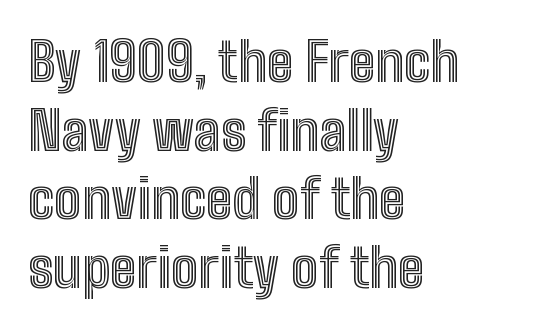
Whoever set this chose a conventional vertical rhythm. Standard letterfit; no display-style spreading of the glyphs. Looks like regular typesetting: each glyph gets only the width it needs. The glyphs are unaccompanied by any horizontal stroke below them.
